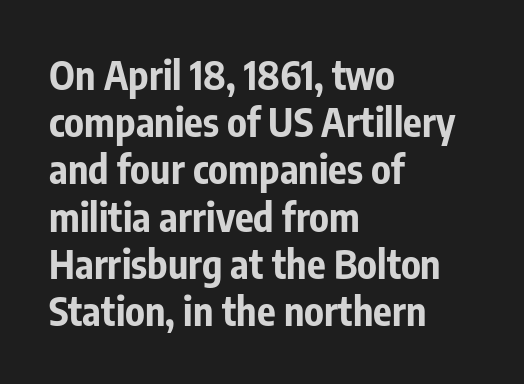
Q: Is the text bold? A: Yes.
Q: Is the text italic (slanted)? A: No, it is upright.
Q: Is the typeface a serif or a sans-serif typeface? A: Sans-serif.
Q: Is the text underlined? A: No.
Q: How is the paragraph aligned? A: Left-aligned.
Q: Is the spacing between letters normal or unusually wide? A: Normal.
Q: Width (condensed, normal, or wide)? A: Condensed.
Q: Stroke contrast? A: Low.
Q: x-height? A: Medium.
Q: Monospaced? A: No.
